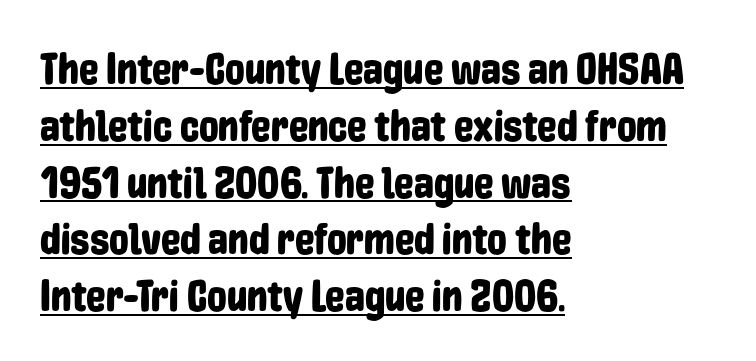
Q: Is the text italic (slanted)? A: No, it is upright.
Q: Is the typeface a serif or a sans-serif typeface? A: Sans-serif.
Q: Is the text underlined? A: Yes.
Q: How is the paragraph aligned? A: Left-aligned.
Q: Is the spacing between letters normal or unusually wide? A: Normal.
Q: Is the spacing between lines tight, normal or loose? A: Normal.
Q: Width (condensed, normal, or wide)? A: Condensed.
Q: Stroke contrast? A: Low.
Q: x-height? A: Medium.
Q: Monospaced? A: No.
